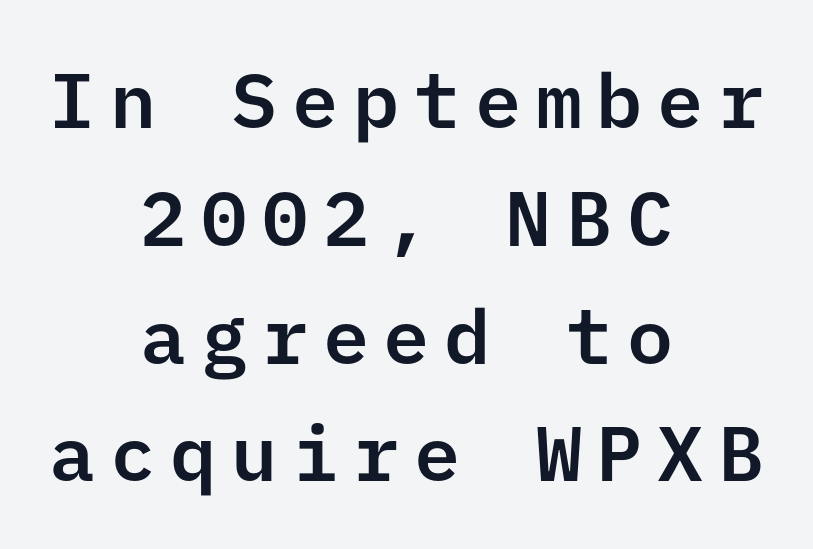
Beneath every word, the page is bare. Neither beginnings nor endings align; midpoints do. What's the leading like? Ordinary, nothing unusual. This is the regular roman posture of the typeface. Is this a sans? Yes — the strokes have no serifs.
